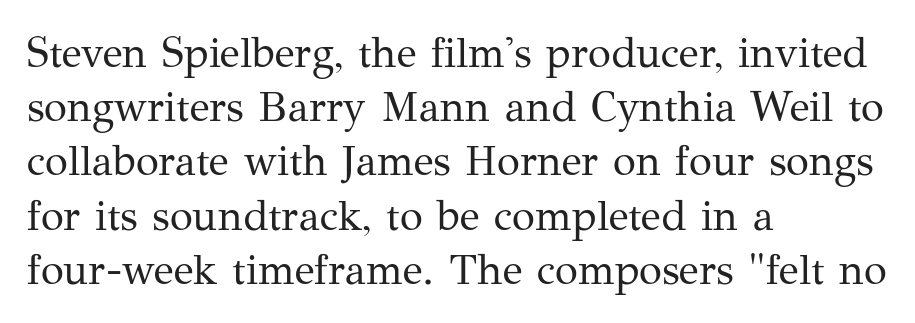
Any mark beneath the type? The region is blank. A typesetter would call this zero additional tracking. The letters advance in unequal steps, a hallmark of proportional type. Italic? Not at all — the glyphs are vertical. Notice how the passage keeps a crisp vertical edge on the left only. Type style note: has serifs.
